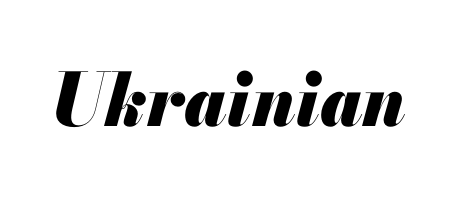
{"italic": "yes", "lean": "right", "slant_degrees": 13, "bold": "yes", "weight": "heavy", "width": "normal", "stroke_contrast": "medium", "x_height": "small", "monospaced": "no", "underline": "no", "letter_spacing": "normal", "letter_spacing_em": 0.0, "glyph_px": 73}
